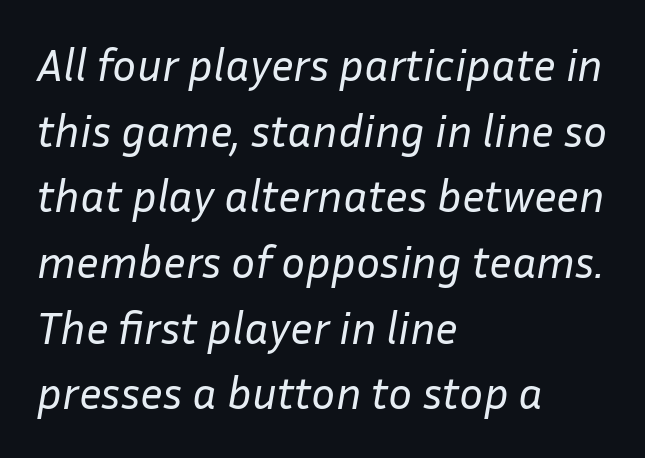
The image shows 45 px regular-weight type, italic (leaning right); set left-aligned, normal line spacing (1.46x), normal letter spacing, not underlined; low stroke contrast and a medium x-height.
